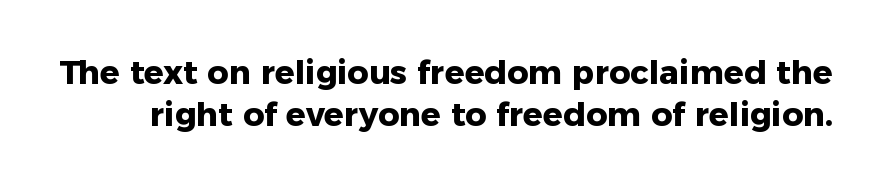
{"serif": "no", "italic": "no", "bold": "yes", "weight": "heavy", "width": "normal", "stroke_contrast": "low", "x_height": "medium", "monospaced": "no", "underline": "no", "line_spacing": "normal", "line_spacing_ratio": 1.26, "letter_spacing": "normal", "letter_spacing_em": 0.0, "glyph_px": 33}
